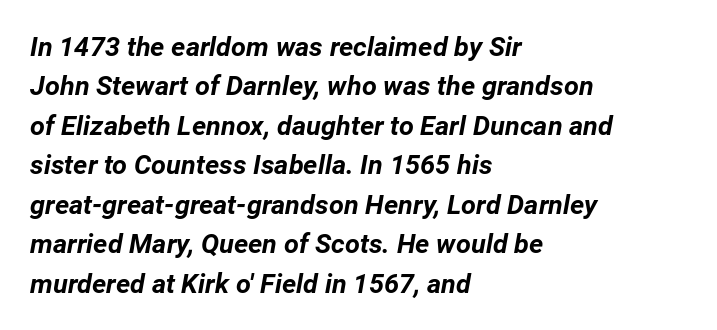
{"italic": "yes", "lean": "right", "slant_degrees": 12, "bold": "yes", "underline": "no", "align": "left", "line_spacing": "normal", "line_spacing_ratio": 1.46, "letter_spacing": "normal", "letter_spacing_em": 0.0, "glyph_px": 27}
